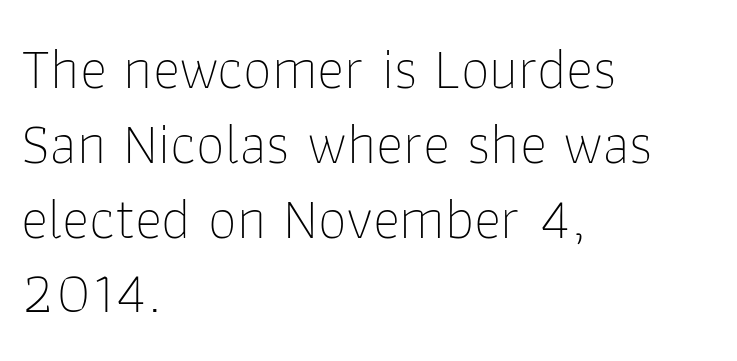
The image shows 58 px thin sans-serif type, upright; set left-aligned, normal line spacing (1.29x), normal letter spacing, not underlined; low stroke contrast and a medium x-height.
